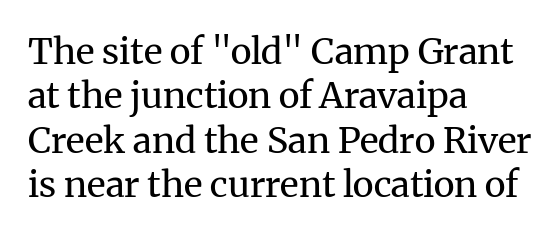
{"serif": "yes", "italic": "no", "bold": "no", "weight": "regular", "width": "normal", "stroke_contrast": "medium", "x_height": "medium", "monospaced": "no", "underline": "no", "align": "left", "line_spacing_ratio": 1.23, "letter_spacing": "normal", "letter_spacing_em": 0.0, "glyph_px": 36}
